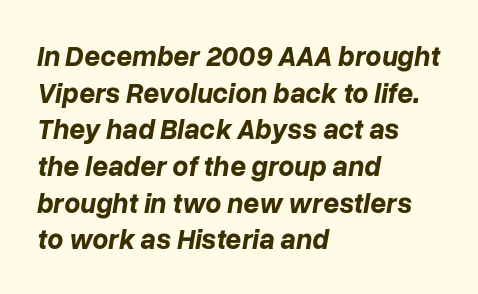
The image shows 28 px bold type, italic (leaning right); set left-aligned, normal line spacing (1.31x), normal letter spacing, not underlined; low stroke contrast and a medium x-height.
